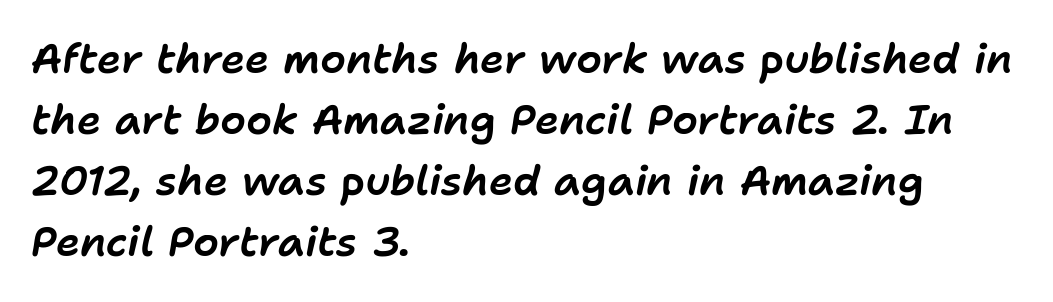
Layout note: lines flush left. Evenly set lines give the paragraph a standard silhouette. Posture: slanted. Only glyphs here, with clear space below each row. The letters advance in unequal steps, a hallmark of proportional type.
